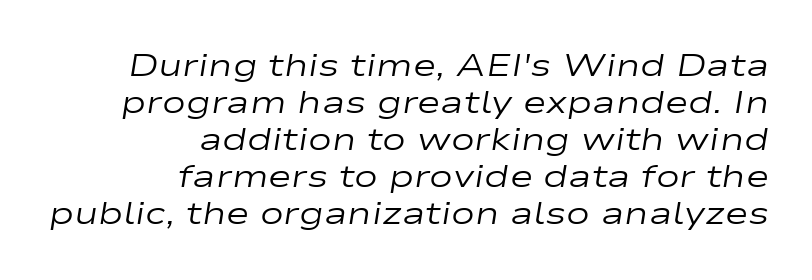
{"italic": "yes", "lean": "right", "slant_degrees": 9, "bold": "no", "weight": "regular", "width": "wide", "stroke_contrast": "low", "x_height": "medium", "monospaced": "no", "underline": "no", "align": "right", "line_spacing_ratio": 1.16, "letter_spacing": "normal", "letter_spacing_em": 0.0, "glyph_px": 32}
